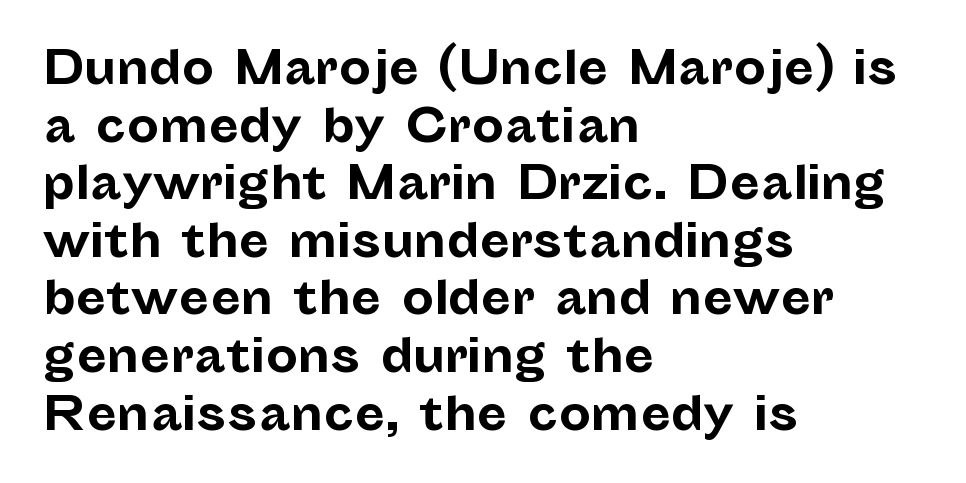
Line spacing here is normal. The glyphs are unaccompanied by any horizontal stroke below them. Is the letter spacing exaggerated? No — it looks like the ordinary default. The compositor pushed each line to the left boundary.
